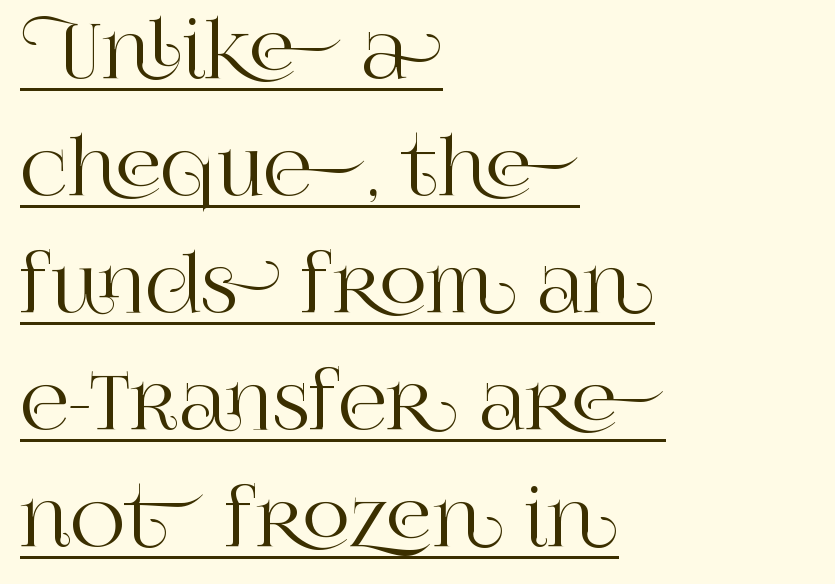
The image shows 75 px serif type, upright; set left-aligned, normal line spacing (1.56x), normal letter spacing, underlined; high stroke contrast and a large x-height.
